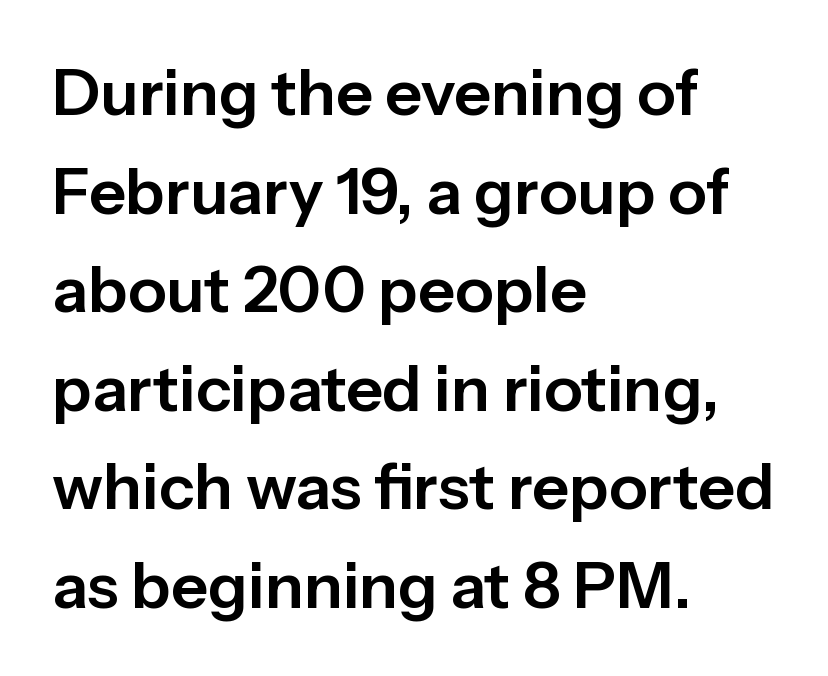
The image shows 64 px sans-serif type, upright; set left-aligned, normal line spacing (1.54x), normal letter spacing, not underlined; low stroke contrast and a medium x-height.
